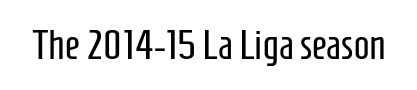
The image shows 41 px regular-weight, condensed sans-serif type, upright; set normal letter spacing, not underlined; low stroke contrast and a medium x-height.
